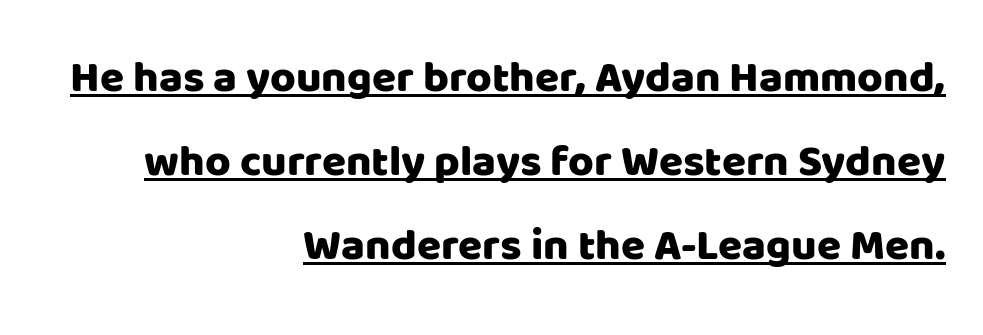
{"serif": "no", "italic": "no", "width": "normal", "stroke_contrast": "low", "x_height": "large", "monospaced": "no", "underline": "yes", "align": "right", "line_spacing": "loose", "line_spacing_ratio": 1.91, "letter_spacing": "normal", "letter_spacing_em": 0.0, "glyph_px": 44}
